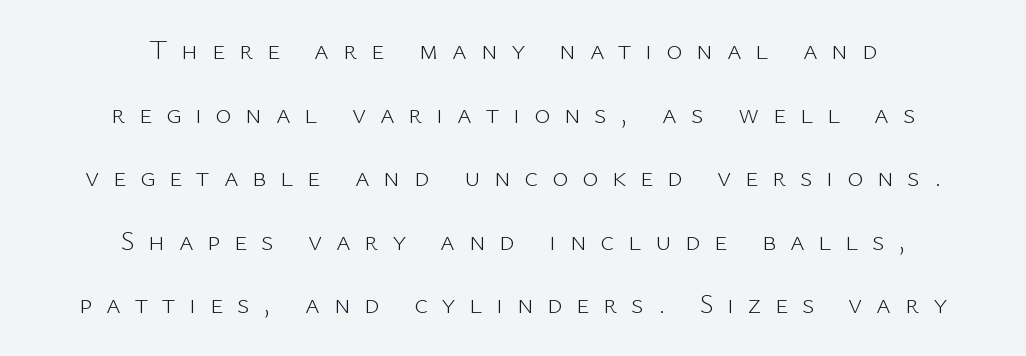
The image shows 28 px light sans-serif type, upright; set centered, loose line spacing (2.27x), unusually wide letter spacing (+0.49 em), not underlined; low stroke contrast and a medium x-height.
